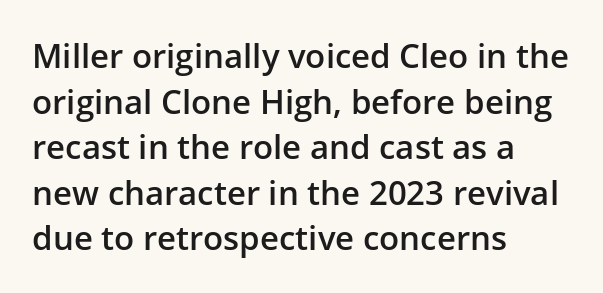
Q: Is the text bold? A: Semi-bold.
Q: Is the text italic (slanted)? A: No, it is upright.
Q: Is the typeface a serif or a sans-serif typeface? A: Sans-serif.
Q: Is the text underlined? A: No.
Q: How is the paragraph aligned? A: Left-aligned.
Q: Is the spacing between letters normal or unusually wide? A: Normal.
Q: Is the spacing between lines tight, normal or loose? A: Normal.
Q: Width (condensed, normal, or wide)? A: Normal.
Q: Stroke contrast? A: Low.
Q: x-height? A: Medium.
Q: Monospaced? A: No.
